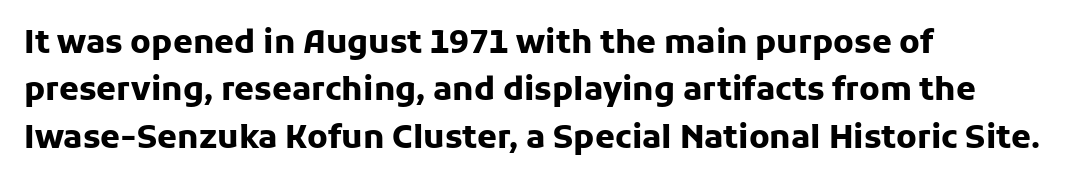
The image shows 32 px heavy sans-serif type, upright; set left-aligned, normal line spacing (1.48x), normal letter spacing, not underlined; low stroke contrast and a medium x-height.
